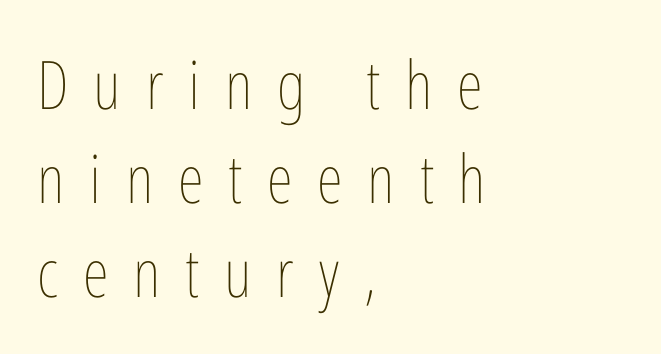
{"italic": "no", "bold": "no", "weight": "thin", "width": "condensed", "stroke_contrast": "low", "x_height": "medium", "monospaced": "no", "underline": "no", "align": "left", "line_spacing": "normal", "line_spacing_ratio": 1.4, "letter_spacing": "wide", "letter_spacing_em": 0.37, "glyph_px": 67}
